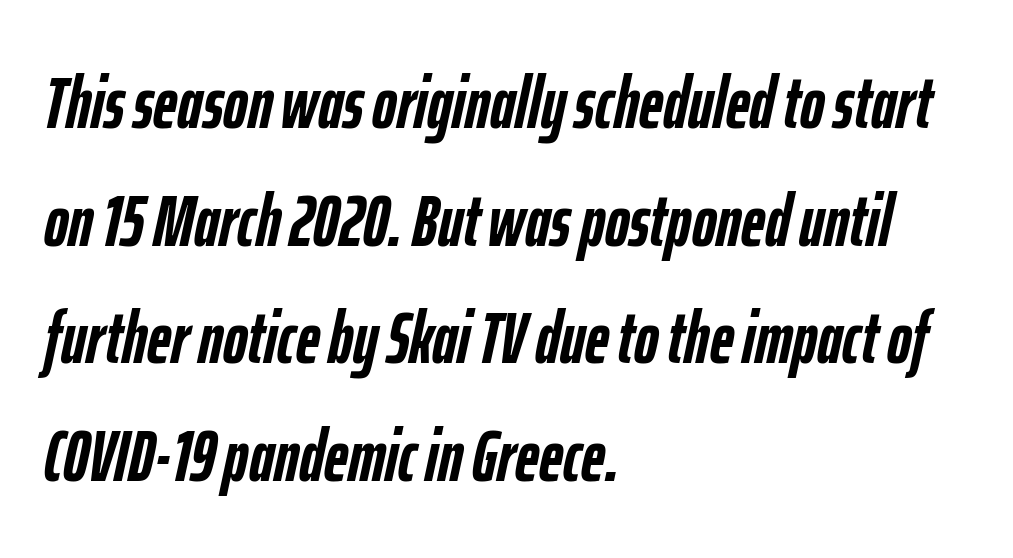
{"italic": "yes", "lean": "right", "slant_degrees": 12, "bold": "yes", "weight": "semibold", "width": "condensed", "stroke_contrast": "low", "x_height": "medium", "monospaced": "no", "underline": "no", "align": "left", "line_spacing": "normal", "line_spacing_ratio": 1.59, "letter_spacing": "normal", "letter_spacing_em": 0.0, "glyph_px": 74}
